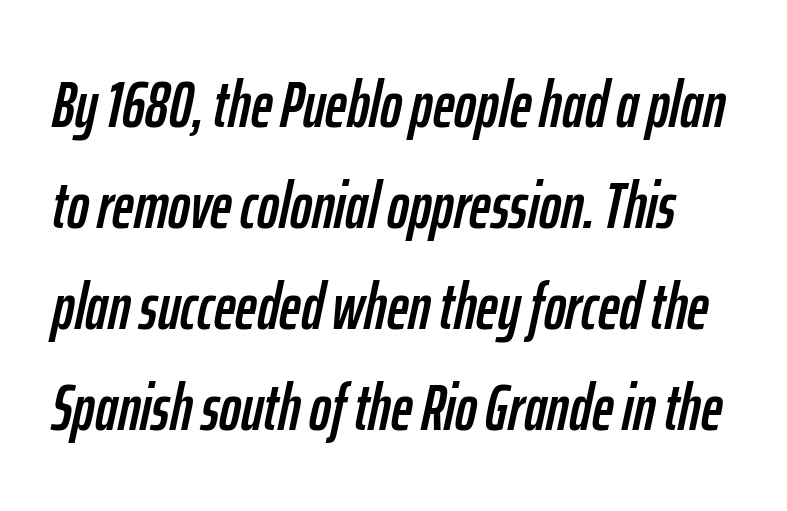
The image shows 66 px condensed type, italic (leaning right); set normal line spacing (1.53x), normal letter spacing, not underlined; low stroke contrast and a medium x-height.
